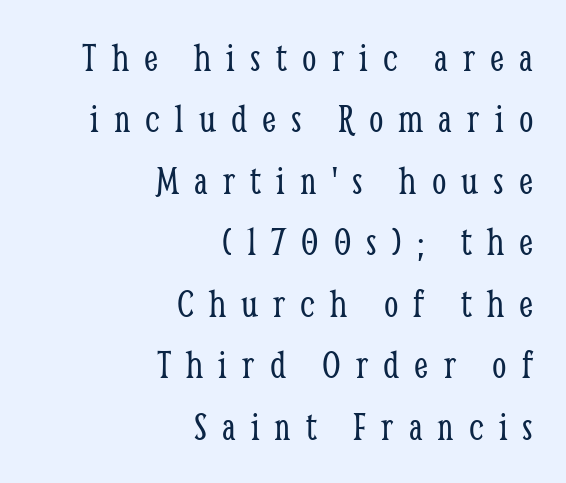
{"serif": "yes", "italic": "no", "bold": "no", "weight": "light", "width": "condensed", "stroke_contrast": "low", "x_height": "medium", "monospaced": "no", "underline": "no", "align": "right", "line_spacing": "normal", "line_spacing_ratio": 1.5, "letter_spacing": "wide", "letter_spacing_em": 0.37, "glyph_px": 41}
